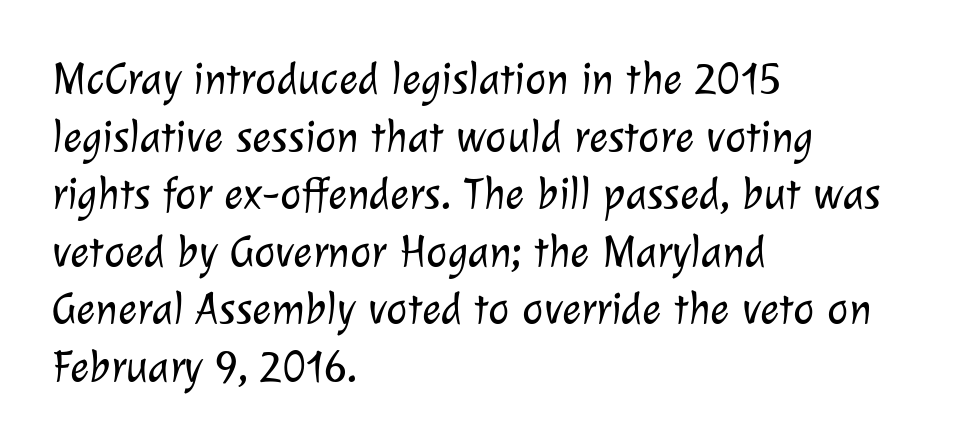
The image shows 45 px light sans-serif type; set left-aligned, normal line spacing (1.28x), normal letter spacing, not underlined; low stroke contrast and a medium x-height.
